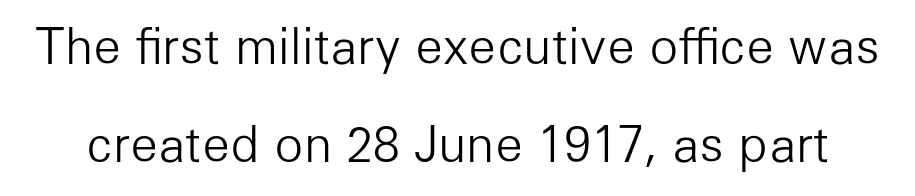
{"serif": "no", "italic": "no", "bold": "no", "weight": "light", "width": "normal", "stroke_contrast": "low", "x_height": "medium", "monospaced": "no", "underline": "no", "line_spacing": "loose", "line_spacing_ratio": 2.05, "letter_spacing": "normal", "letter_spacing_em": 0.0, "glyph_px": 48}
